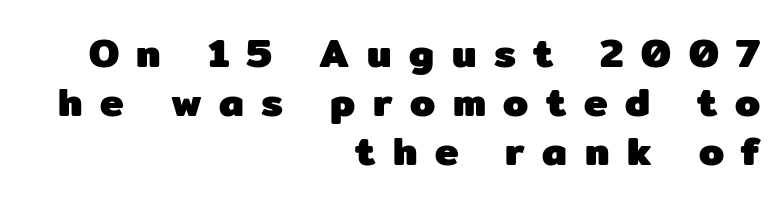
Q: Is the text bold? A: Yes.
Q: Is the text italic (slanted)? A: No, it is upright.
Q: Is the typeface a serif or a sans-serif typeface? A: Sans-serif.
Q: Is the text underlined? A: No.
Q: How is the paragraph aligned? A: Right-aligned.
Q: Is the spacing between letters normal or unusually wide? A: Unusually wide.
Q: Width (condensed, normal, or wide)? A: Normal.
Q: Stroke contrast? A: Low.
Q: x-height? A: Medium.
Q: Monospaced? A: No.
